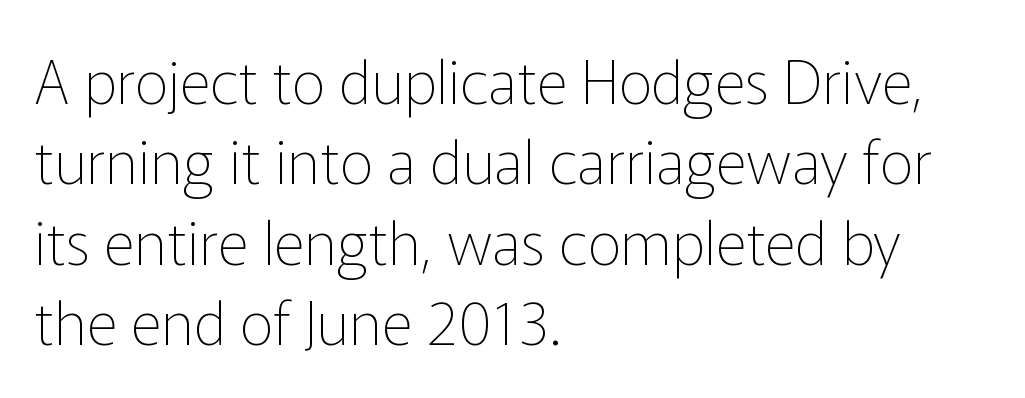
Notice how the passage keeps a crisp vertical edge on the left only. Serifs: no, the terminals of the letterforms are clean. Descenders are the only things crossing below the line. One glance says typical: line gaps are just what's usual.
